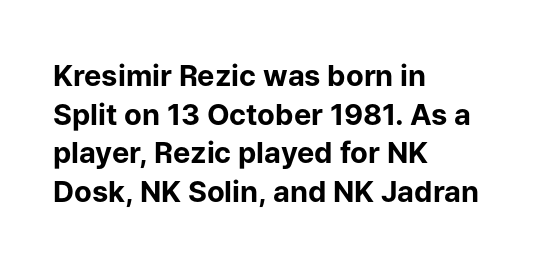
Q: Is the text bold? A: Yes.
Q: Is the text italic (slanted)? A: No, it is upright.
Q: Is the typeface a serif or a sans-serif typeface? A: Sans-serif.
Q: Is the text underlined? A: No.
Q: How is the paragraph aligned? A: Left-aligned.
Q: Is the spacing between letters normal or unusually wide? A: Normal.
Q: Is the spacing between lines tight, normal or loose? A: Normal.
Q: Width (condensed, normal, or wide)? A: Normal.
Q: Stroke contrast? A: Low.
Q: x-height? A: Medium.
Q: Monospaced? A: No.
